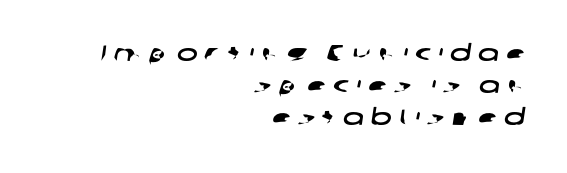
This block has exactly the height ordinary leading produces. Bare-footed words on every line. Each line ends at the same right margin while the left side varies. The tracking jumps out immediately: characters are airy and widely separated.
